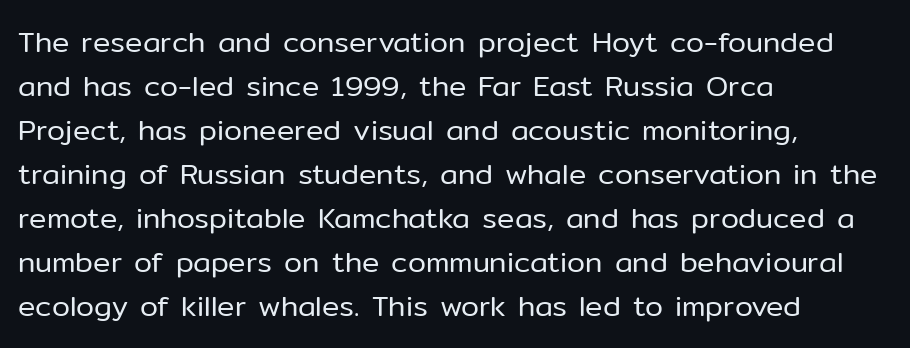
These lines keep a tight, regular rhythm from letter to letter. Think of a printed novel: that variable character pitch is what you see here. Each new line begins a customary step beneath the previous one. These lines are composed in type without serifs.
